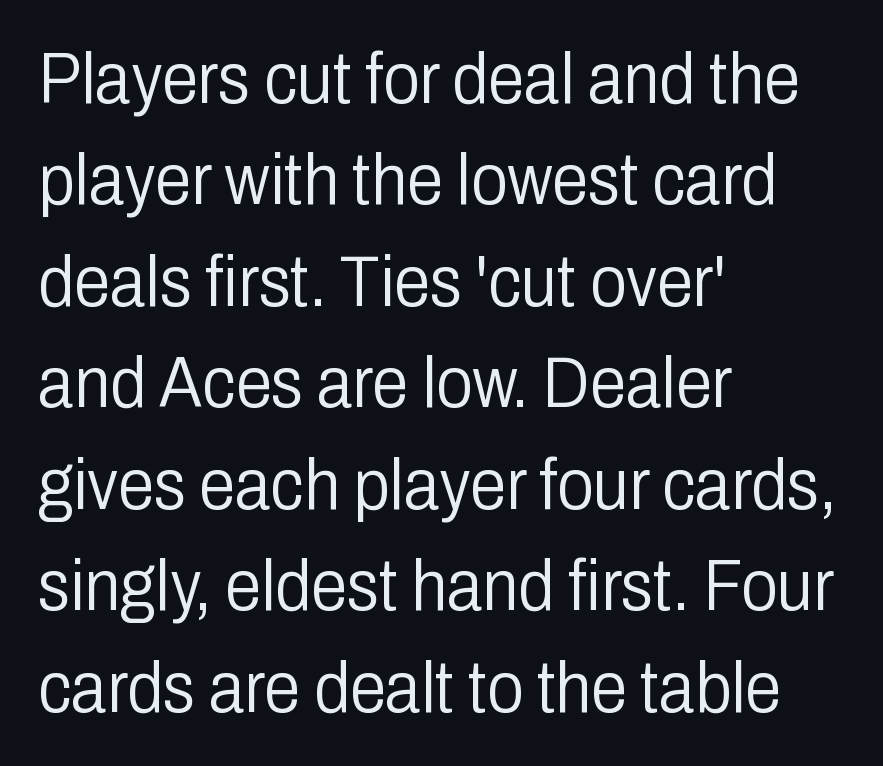
{"serif": "no", "italic": "no", "bold": "no", "weight": "light", "width": "condensed", "stroke_contrast": "low", "x_height": "medium", "monospaced": "no", "underline": "no", "align": "left", "line_spacing": "normal", "line_spacing_ratio": 1.39, "letter_spacing": "normal", "letter_spacing_em": 0.0, "glyph_px": 73}
